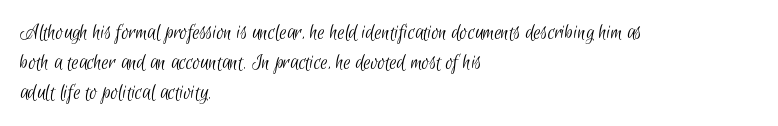
The image shows 22 px text type; set left-aligned, normal line spacing (1.36x), normal letter spacing, not underlined.
